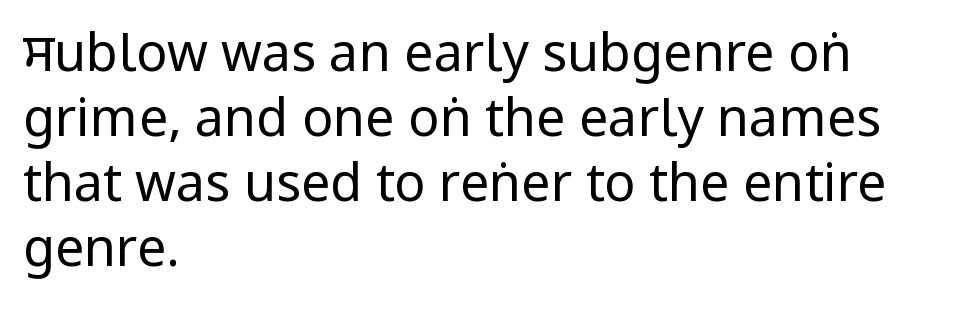
Q: Is the text bold? A: No.
Q: Is the text italic (slanted)? A: No, it is upright.
Q: Is the typeface a serif or a sans-serif typeface? A: Sans-serif.
Q: Is the text underlined? A: No.
Q: How is the paragraph aligned? A: Left-aligned.
Q: Is the spacing between letters normal or unusually wide? A: Normal.
Q: Is the spacing between lines tight, normal or loose? A: Normal.
Q: Width (condensed, normal, or wide)? A: Condensed.
Q: Stroke contrast? A: Low.
Q: x-height? A: Large.
Q: Monospaced? A: No.
